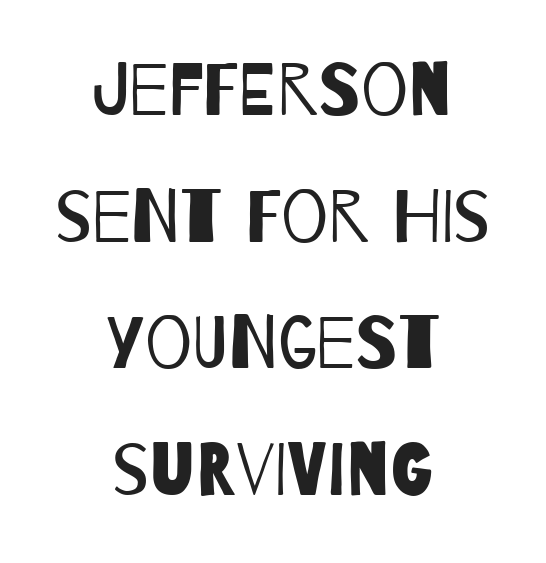
{"serif": "no", "bold": "no", "weight": "regular", "width": "condensed", "stroke_contrast": "low", "x_height": "large", "monospaced": "no", "underline": "no", "align": "center", "line_spacing_ratio": 1.71, "letter_spacing": "normal", "letter_spacing_em": 0.0, "glyph_px": 74}
